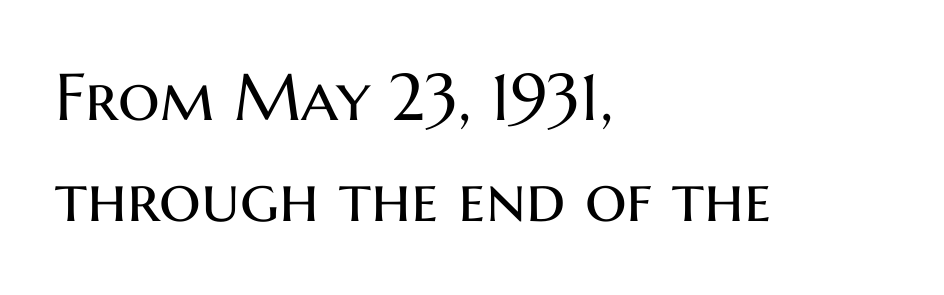
{"serif": "no", "italic": "no", "bold": "no", "weight": "regular", "width": "normal", "stroke_contrast": "medium", "x_height": "medium", "monospaced": "no", "underline": "no", "align": "left", "line_spacing": "normal", "line_spacing_ratio": 1.53, "letter_spacing": "normal", "letter_spacing_em": 0.0, "glyph_px": 66}
